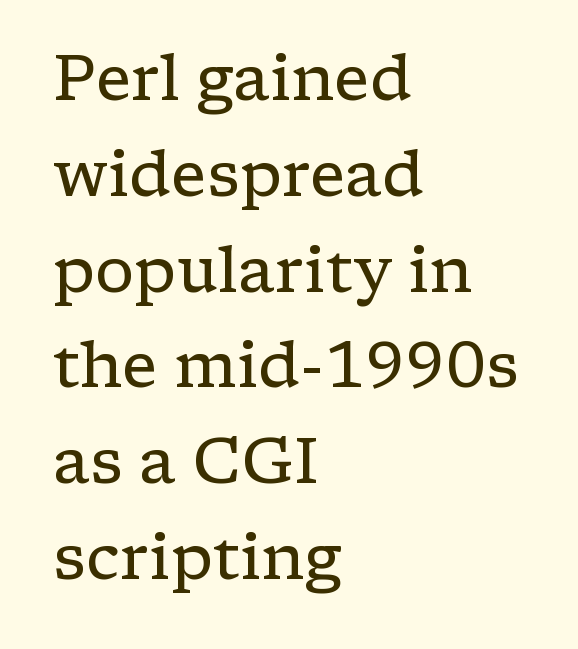
{"serif": "yes", "italic": "no", "bold": "no", "weight": "regular", "width": "wide", "stroke_contrast": "low", "x_height": "medium", "monospaced": "no", "underline": "no", "align": "left", "line_spacing": "normal", "line_spacing_ratio": 1.52, "letter_spacing": "normal", "letter_spacing_em": 0.0, "glyph_px": 63}
